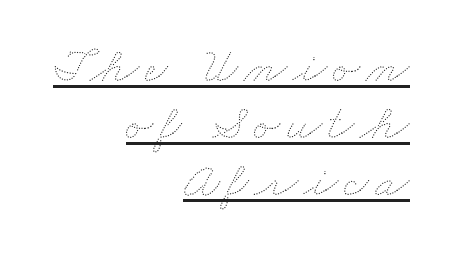
{"bold": "no", "weight": "thin", "width": "wide", "stroke_contrast": "medium", "x_height": "small", "monospaced": "no", "underline": "yes", "align": "right", "line_spacing": "tight", "line_spacing_ratio": 1.14, "glyph_px": 50}
